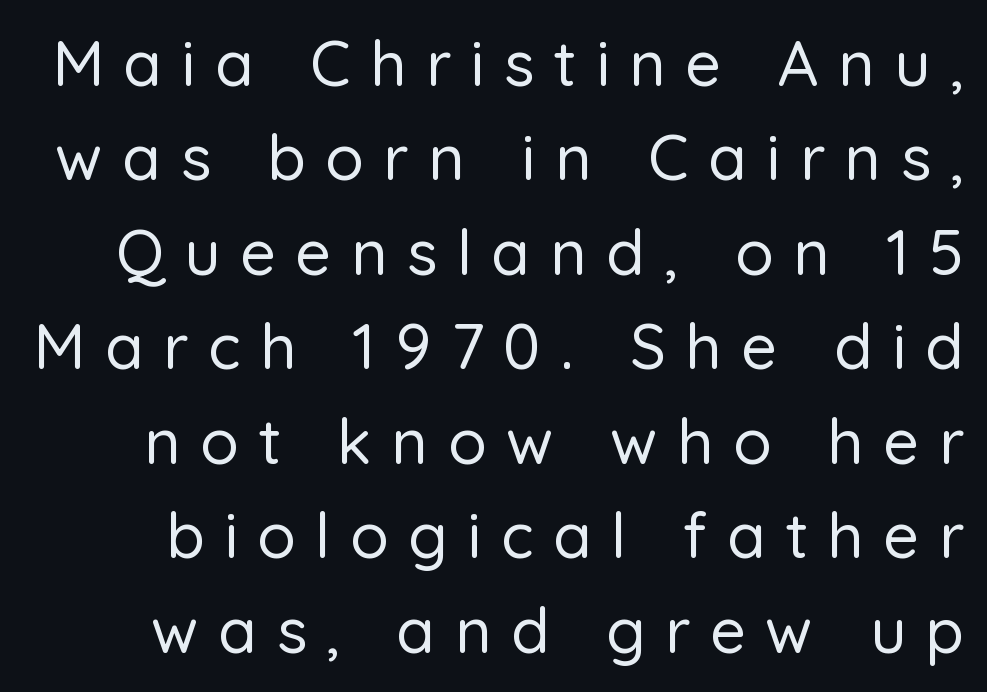
The rendering inserts visible extra space after every character. Leading matches the norm, producing a regular column. The foot of each line stays bare and open. The designer went with a sans here, leaving each stem footless. Think of a printed novel: that variable character pitch is what you see here.
